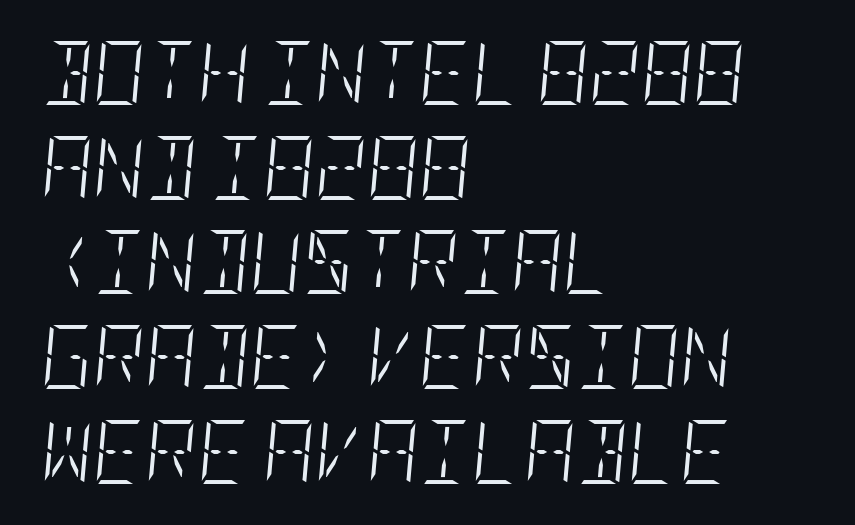
Q: Is the text bold? A: No.
Q: Is the text italic (slanted)? A: Yes, it leans right by about 5 degrees.
Q: Is the text underlined? A: No.
Q: How is the paragraph aligned? A: Left-aligned.
Q: Is the spacing between letters normal or unusually wide? A: Normal.
Q: Is the spacing between lines tight, normal or loose? A: Normal.
Q: Width (condensed, normal, or wide)? A: Condensed.
Q: Stroke contrast? A: Low.
Q: x-height? A: Large.
